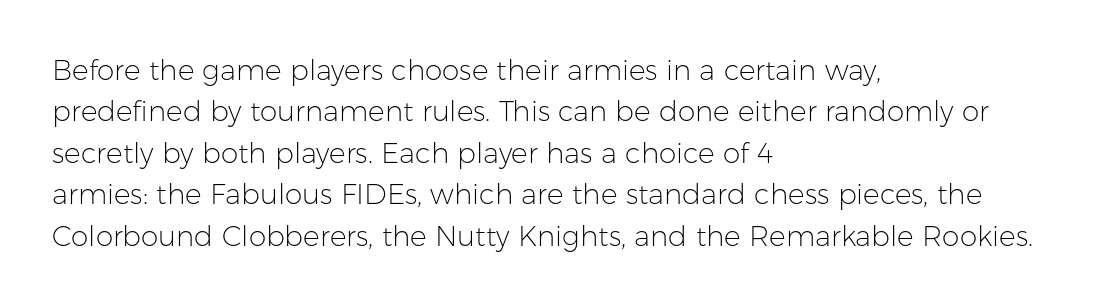
Q: Is the text bold? A: No.
Q: Is the text italic (slanted)? A: No, it is upright.
Q: Is the typeface a serif or a sans-serif typeface? A: Sans-serif.
Q: Is the text underlined? A: No.
Q: How is the paragraph aligned? A: Left-aligned.
Q: Is the spacing between letters normal or unusually wide? A: Normal.
Q: Is the spacing between lines tight, normal or loose? A: Normal.
Q: Width (condensed, normal, or wide)? A: Normal.
Q: Stroke contrast? A: Low.
Q: x-height? A: Medium.
Q: Monospaced? A: No.
